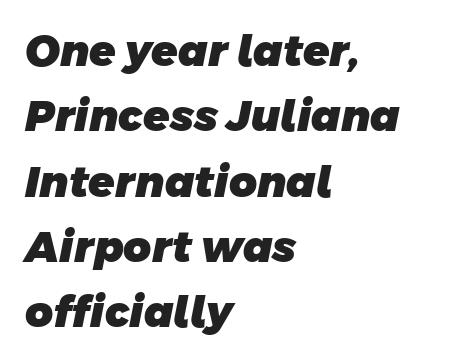
Q: Is the text bold? A: Yes.
Q: Is the typeface a serif or a sans-serif typeface? A: Sans-serif.
Q: Is the text underlined? A: No.
Q: How is the paragraph aligned? A: Left-aligned.
Q: Is the spacing between letters normal or unusually wide? A: Normal.
Q: Is the spacing between lines tight, normal or loose? A: Normal.
Q: Width (condensed, normal, or wide)? A: Normal.
Q: Stroke contrast? A: Low.
Q: x-height? A: Large.
Q: Monospaced? A: No.
